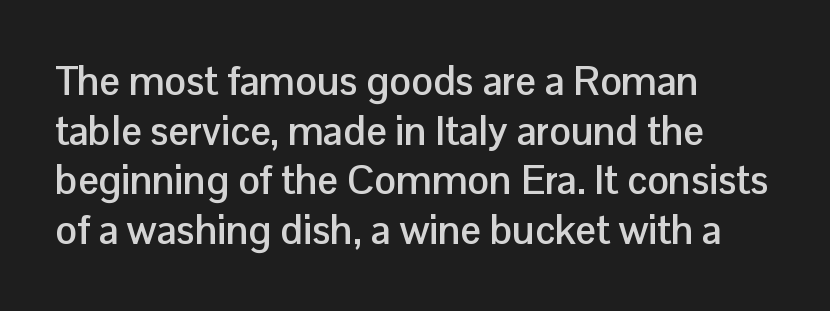
Q: Is the text bold? A: Yes.
Q: Is the text italic (slanted)? A: No, it is upright.
Q: Is the typeface a serif or a sans-serif typeface? A: Sans-serif.
Q: Is the text underlined? A: No.
Q: How is the paragraph aligned? A: Left-aligned.
Q: Is the spacing between letters normal or unusually wide? A: Normal.
Q: Width (condensed, normal, or wide)? A: Normal.
Q: Stroke contrast? A: Low.
Q: x-height? A: Medium.
Q: Monospaced? A: No.
